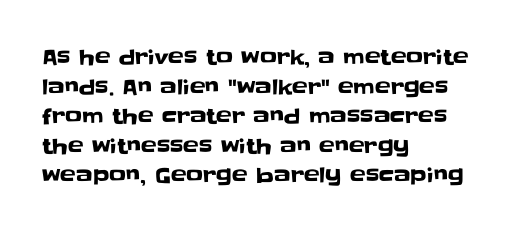
{"italic": "no", "underline": "no", "align": "left", "line_spacing": "normal", "line_spacing_ratio": 1.41, "letter_spacing": "normal", "letter_spacing_em": 0.0, "glyph_px": 21}
